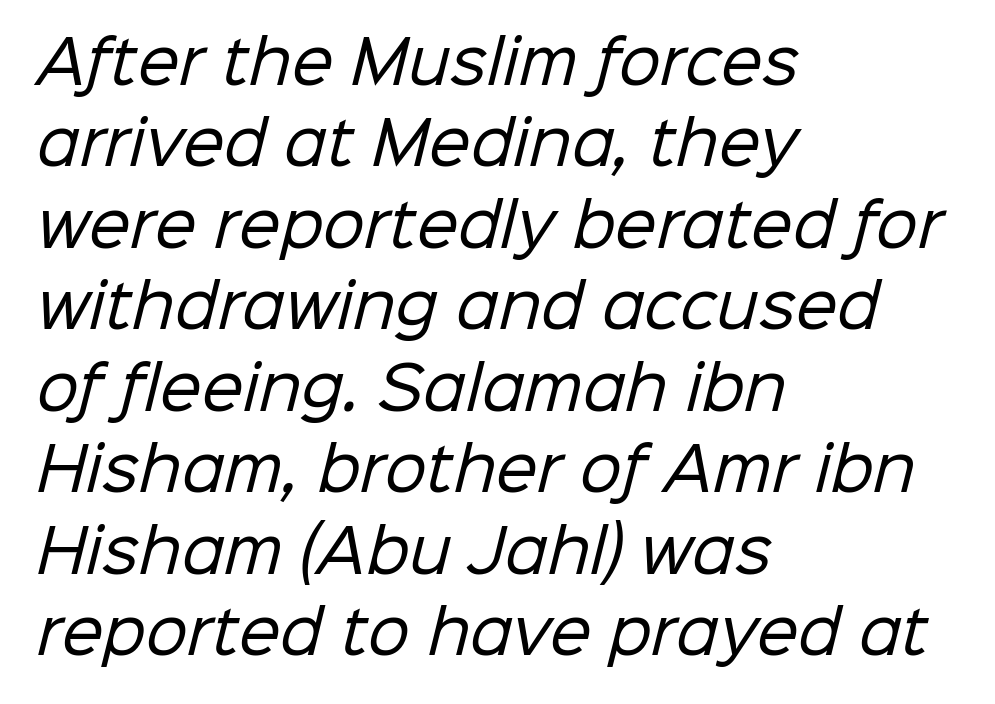
{"serif": "no", "bold": "no", "weight": "regular", "width": "normal", "stroke_contrast": "low", "x_height": "medium", "monospaced": "no", "underline": "no", "align": "left", "line_spacing": "normal", "line_spacing_ratio": 1.38, "letter_spacing": "normal", "letter_spacing_em": 0.0, "glyph_px": 59}
